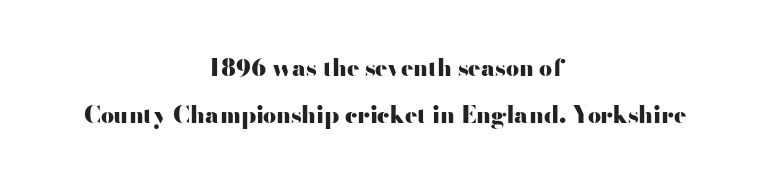
The image shows 23 px bold type, upright; set centered, loose line spacing (2.06x), normal letter spacing, not underlined.
